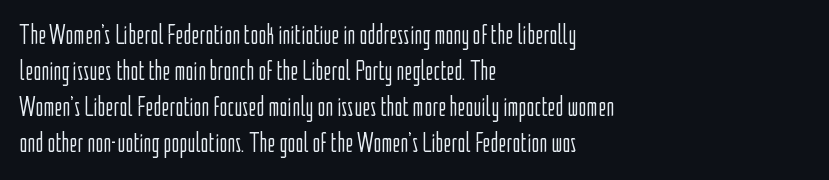
Q: Is the text bold? A: No.
Q: Is the text italic (slanted)? A: No, it is upright.
Q: Is the text underlined? A: No.
Q: How is the paragraph aligned? A: Left-aligned.
Q: Is the spacing between letters normal or unusually wide? A: Normal.
Q: Is the spacing between lines tight, normal or loose? A: Normal.
